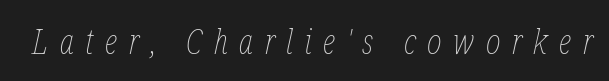
{"italic": "yes", "lean": "right", "slant_degrees": 12, "bold": "no", "weight": "thin", "width": "condensed", "stroke_contrast": "low", "x_height": "medium", "monospaced": "no", "underline": "no", "letter_spacing": "wide", "letter_spacing_em": 0.33, "glyph_px": 35}
